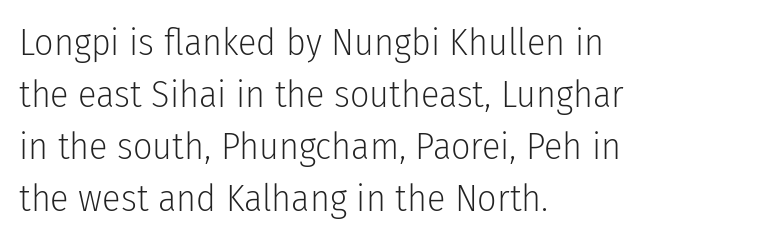
The image shows 38 px light, condensed sans-serif type, upright; set left-aligned, normal line spacing (1.37x), normal letter spacing, not underlined; low stroke contrast and a medium x-height.
